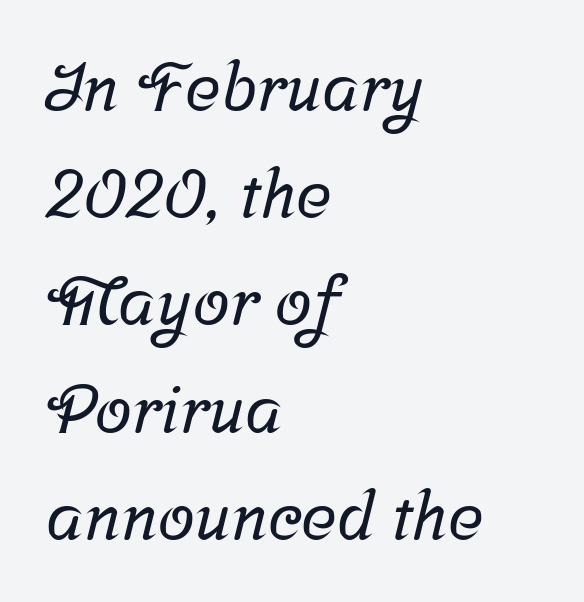
The image shows 67 px text type; set left-aligned, normal line spacing (1.6x), normal letter spacing, not underlined; low stroke contrast and a medium x-height.
